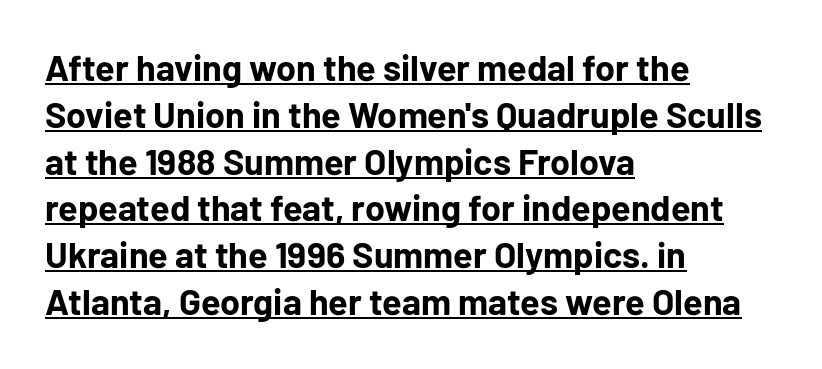
This is heavy type, rendered in bold. Think of a printed novel: that variable character pitch is what you see here. This is the regular roman posture of the typeface. What kind of face is this? One without serifs — a sans. These lines stack with their left ends in a neat column.
